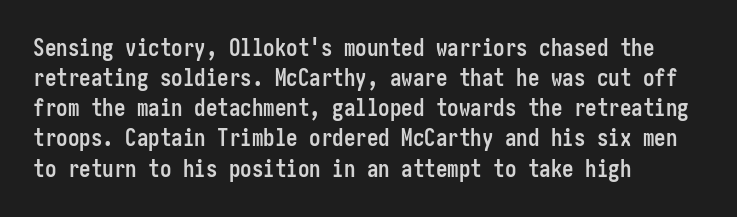
Does extra space separate the letters? No, they use regular spacing. The passage is arranged the way most books set body copy — flush left. Successive baselines arrive at the customary interval. Posture: upright roman. Is the type bold? Yes — the strokes are clearly thick and heavy.
